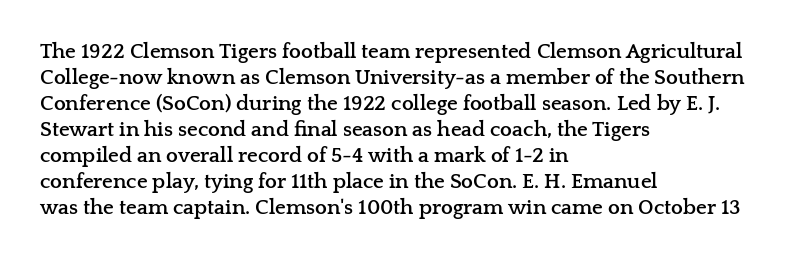
The image shows 21 px bold type, upright; set left-aligned, line spacing 1.24x, normal letter spacing, not underlined.
